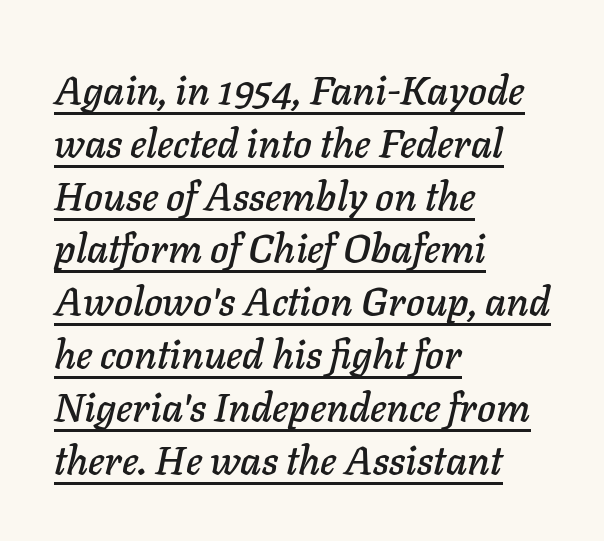
{"italic": "yes", "lean": "right", "slant_degrees": 11, "width": "normal", "stroke_contrast": "low", "x_height": "medium", "monospaced": "no", "underline": "yes", "align": "left", "line_spacing": "normal", "line_spacing_ratio": 1.32, "letter_spacing": "normal", "letter_spacing_em": 0.0, "glyph_px": 40}
